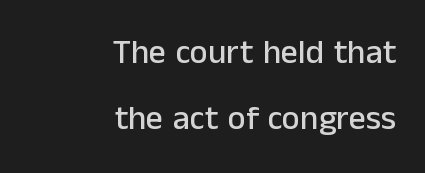
Typographically, this falls in the sans-serif category. This is the regular roman posture of the typeface. In CSS terms this would be text-align: right. The specimen omits any rule beneath the text block's lines. Caption: standard tracking, unaltered. A great deal of white space separates one row of letters from the next.
